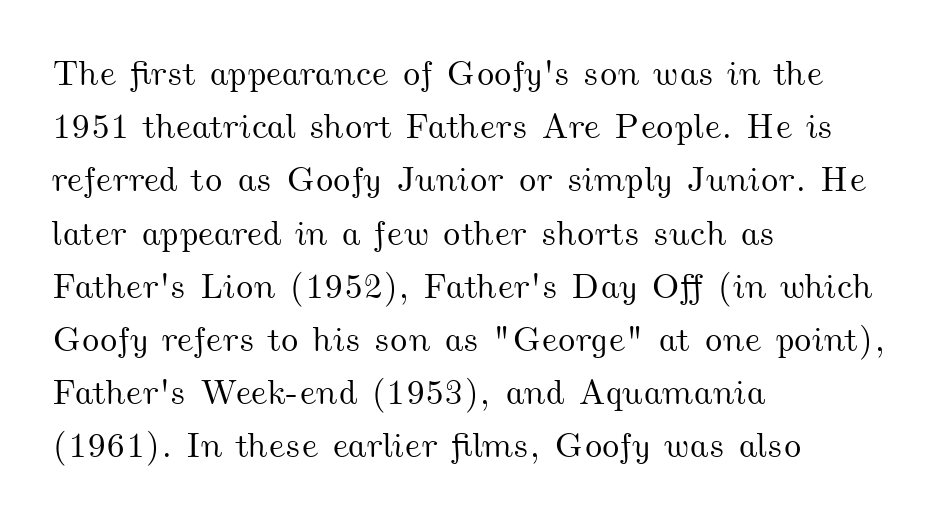
Q: Is the text underlined? A: No.
Q: How is the paragraph aligned? A: Left-aligned.
Q: Is the spacing between letters normal or unusually wide? A: Normal.
Q: Is the spacing between lines tight, normal or loose? A: Normal.
Q: Width (condensed, normal, or wide)? A: Wide.
Q: Stroke contrast? A: Medium.
Q: x-height? A: Small.
Q: Monospaced? A: No.
